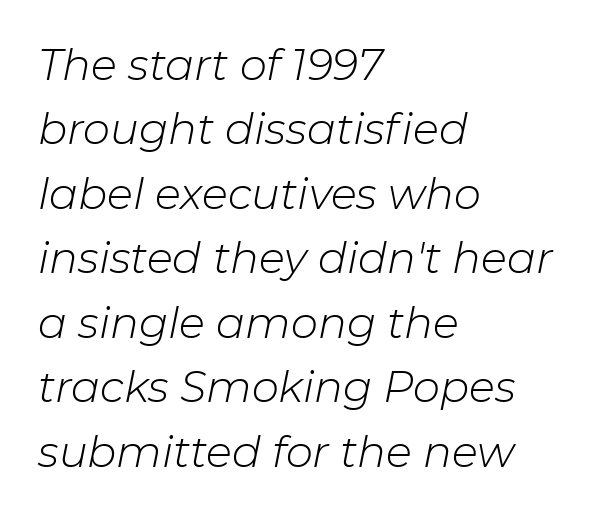
The image shows 43 px light type, italic (leaning right); set left-aligned, normal line spacing (1.5x), normal letter spacing, not underlined; low stroke contrast and a medium x-height.
